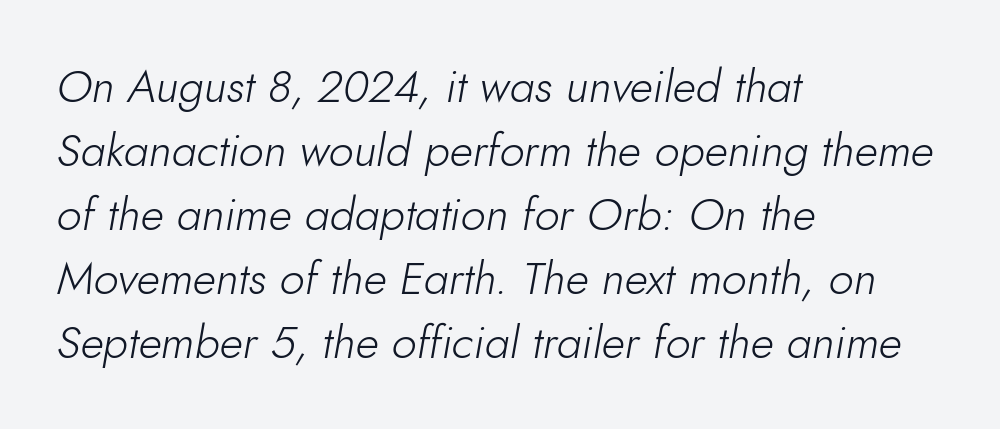
One-word summary of the alignment: left. The text carries the slant typical of an italic or oblique font. The strip under each line holds only bare page. Do the characters align in a grid? No, the font is proportional. Interline gaps are of average width in this sample.
